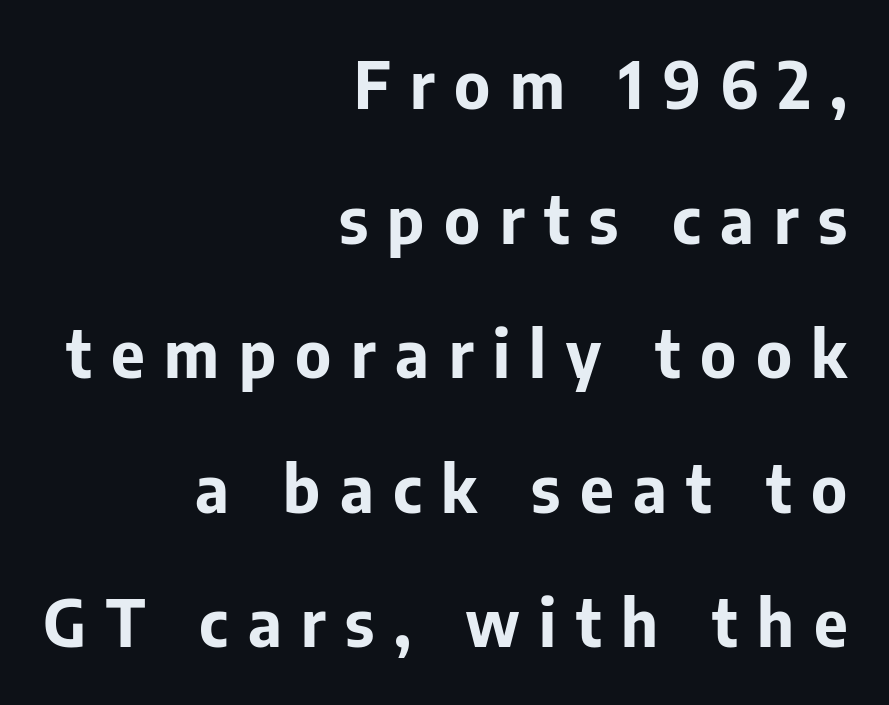
The letters stand upright; this is a roman face. Looks like regular typesetting: each glyph gets only the width it needs. Nothing sits at the stroke ends, so this counts as sans-serif. Tracking here is generous; glyphs stand well apart from one another.
